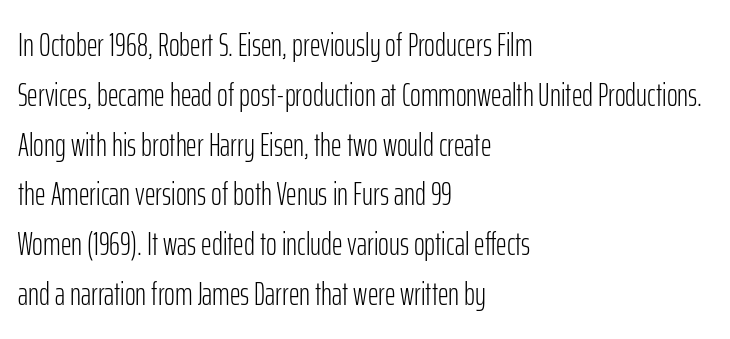
Honestly, the letter spacing is just normal — you wouldn't notice it. In terms of posture, this sample is upright. No letter is thick-stroked: the sample isn't bold. A clean baseline with only descenders dipping below it. The lines are quadded left. Check where the strokes stop: nothing finishes them off — pure sans.
